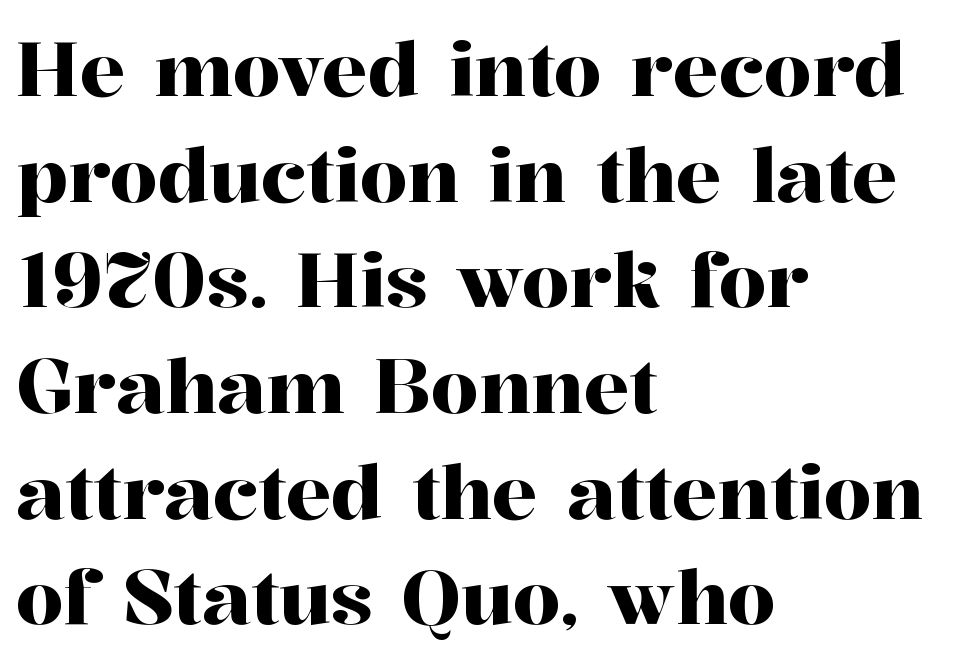
Q: Is the text italic (slanted)? A: No, it is upright.
Q: Is the typeface a serif or a sans-serif typeface? A: Serif.
Q: Is the text underlined? A: No.
Q: How is the paragraph aligned? A: Left-aligned.
Q: Is the spacing between letters normal or unusually wide? A: Normal.
Q: Is the spacing between lines tight, normal or loose? A: Normal.
Q: Width (condensed, normal, or wide)? A: Normal.
Q: Stroke contrast? A: High.
Q: x-height? A: Medium.
Q: Monospaced? A: No.
